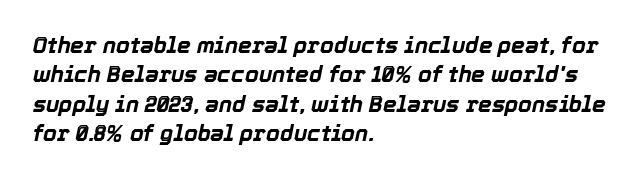
The image shows 22 px bold type, italic (leaning right); set left-aligned, normal line spacing (1.33x), normal letter spacing, not underlined.
